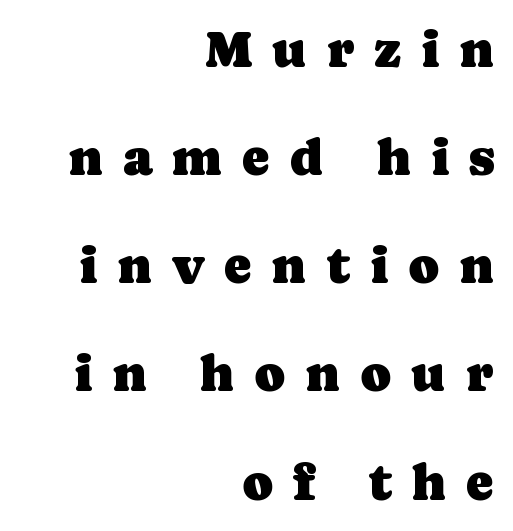
Q: Is the text italic (slanted)? A: No, it is upright.
Q: Is the typeface a serif or a sans-serif typeface? A: Serif.
Q: Is the text underlined? A: No.
Q: How is the paragraph aligned? A: Right-aligned.
Q: Is the spacing between letters normal or unusually wide? A: Unusually wide.
Q: Is the spacing between lines tight, normal or loose? A: Loose.
Q: Width (condensed, normal, or wide)? A: Normal.
Q: Stroke contrast? A: Low.
Q: x-height? A: Medium.
Q: Monospaced? A: No.
